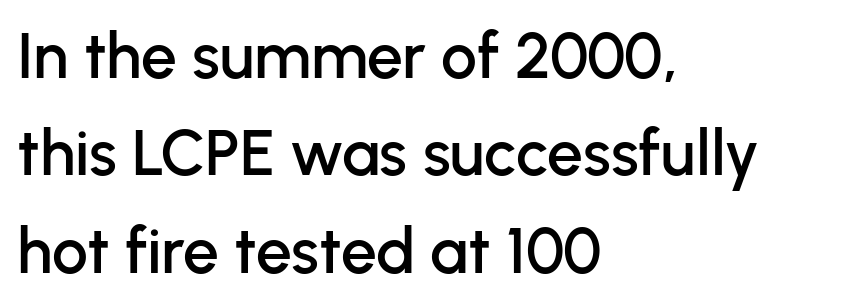
Glyph-to-glyph distance matches everyday printed text. Check where the strokes stop: nothing finishes them off — pure sans. The paragraph shown leans on its left margin. When letters stand straight like this, we call the style roman or upright. The area under the type is left untouched. The rows are spaced the way most documents space them.
